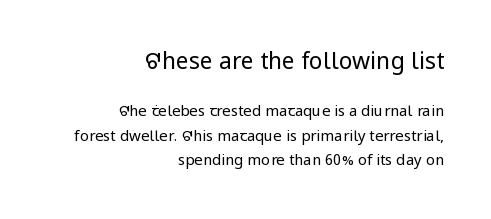
Q: Is the text bold? A: No.
Q: Is the text italic (slanted)? A: No, it is upright.
Q: Is the text underlined? A: No.
Q: How is the paragraph aligned? A: Right-aligned.
Q: Is the spacing between letters normal or unusually wide? A: Normal.
Q: Is the spacing between lines tight, normal or loose? A: Normal.
Q: Which block of text is set in a larger size, the first (top) or the second (bottom)? A: The first (top) one.
